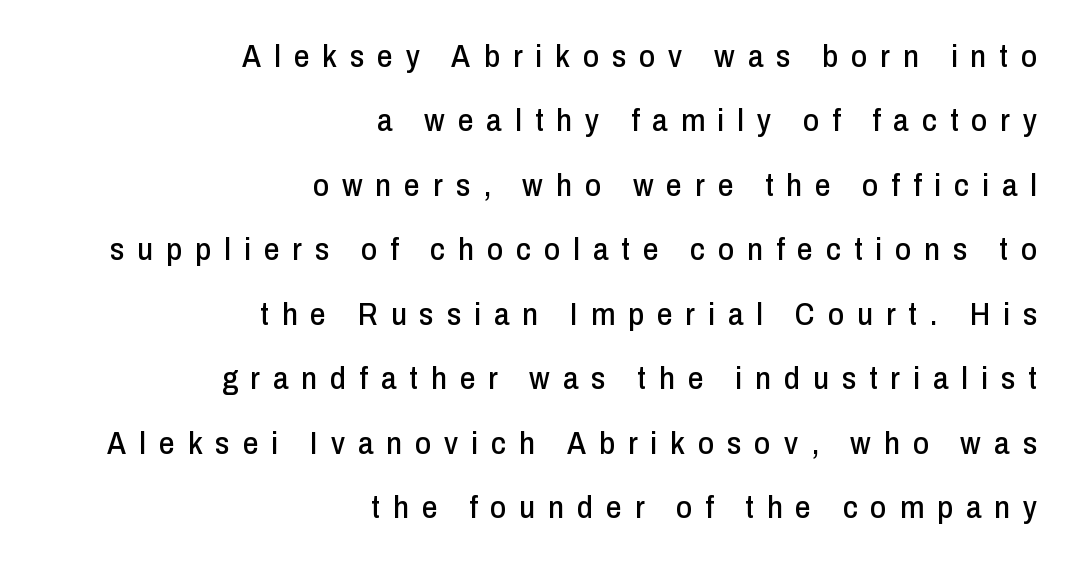
The image shows 31 px condensed sans-serif type, upright; set right-aligned, loose line spacing (2.08x), unusually wide letter spacing (+0.42 em), not underlined; low stroke contrast and a medium x-height.
